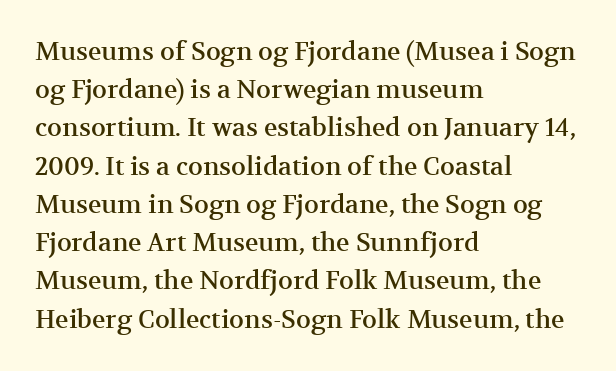
Q: Is the text italic (slanted)? A: No, it is upright.
Q: Is the text underlined? A: No.
Q: How is the paragraph aligned? A: Left-aligned.
Q: Is the spacing between letters normal or unusually wide? A: Normal.
Q: Is the spacing between lines tight, normal or loose? A: Normal.
